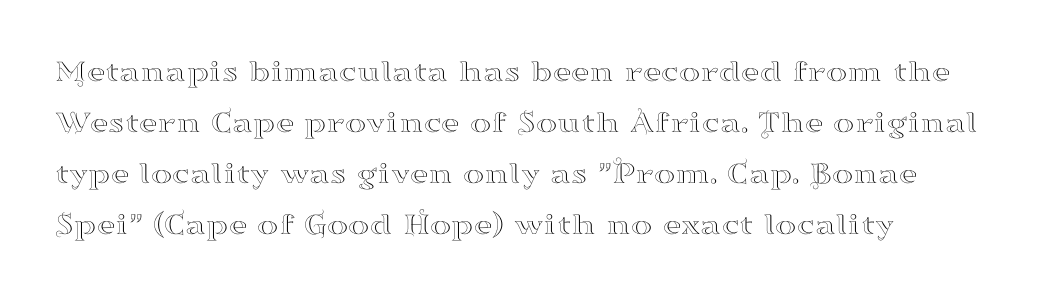
The image shows 32 px wide serif type, upright; set left-aligned, normal line spacing (1.59x), normal letter spacing, not underlined; high stroke contrast and a small x-height.
